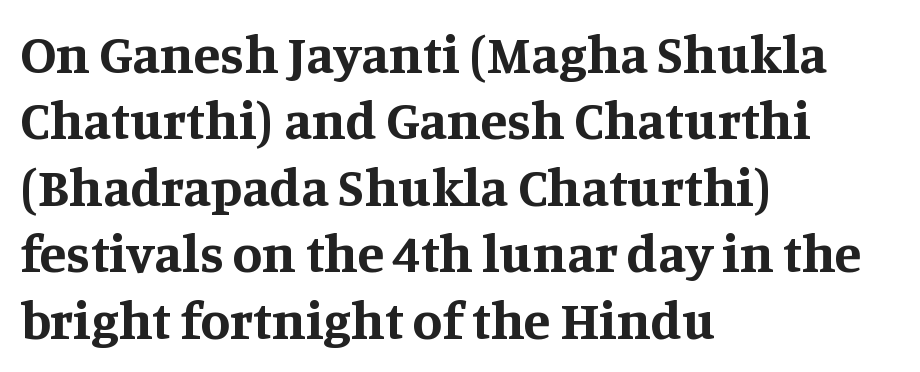
The image shows 54 px bold serif type, upright; set left-aligned, line spacing 1.23x, normal letter spacing, not underlined; medium stroke contrast and a large x-height.
